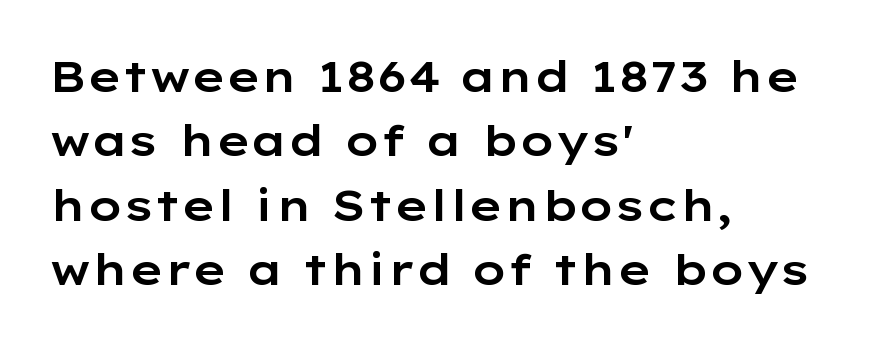
{"serif": "no", "italic": "no", "width": "wide", "stroke_contrast": "low", "x_height": "medium", "monospaced": "no", "underline": "no", "align": "left", "line_spacing": "normal", "line_spacing_ratio": 1.5, "letter_spacing": "normal", "letter_spacing_em": 0.0, "glyph_px": 43}
